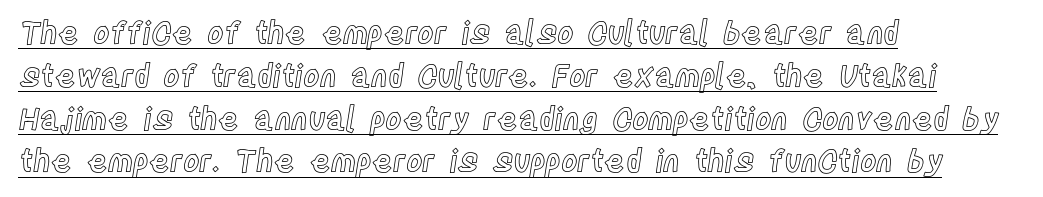
Teacher's note: observe the even left margin — that is flush-left alignment. The passage shown has conventional tracking throughout. Decoration check: the copy is underlined. Think of a printed novel: that variable character pitch is what you see here. Honestly, the row spacing looks completely unremarkable.
